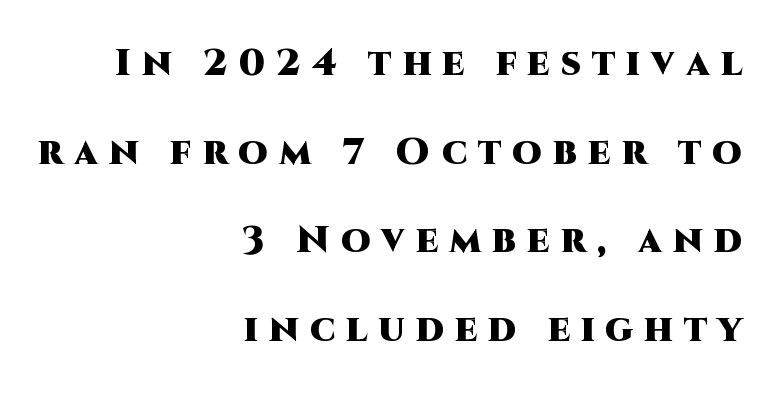
{"serif": "no", "italic": "no", "bold": "yes", "weight": "heavy", "width": "normal", "stroke_contrast": "high", "x_height": "large", "monospaced": "no", "underline": "no", "align": "right", "line_spacing": "loose", "line_spacing_ratio": 2.33, "letter_spacing": "wide", "letter_spacing_em": 0.29, "glyph_px": 38}
